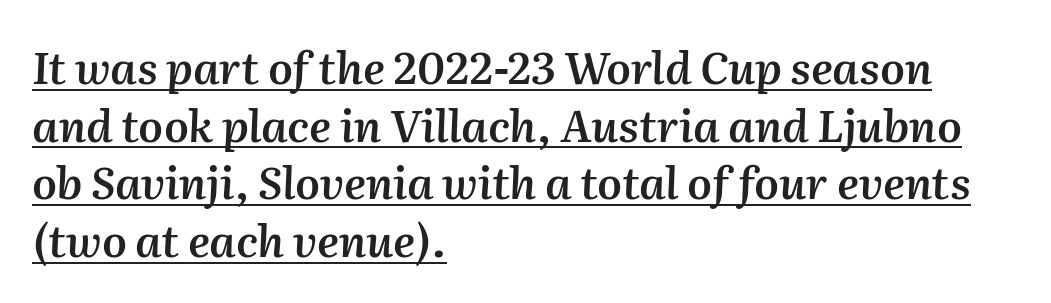
{"italic": "yes", "lean": "right", "slant_degrees": 2, "bold": "semi", "weight": "semibold", "width": "normal", "stroke_contrast": "medium", "x_height": "medium", "monospaced": "no", "underline": "yes", "align": "left", "line_spacing": "normal", "line_spacing_ratio": 1.31, "letter_spacing": "normal", "letter_spacing_em": 0.0, "glyph_px": 44}
